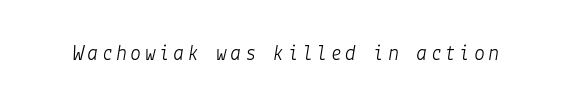
Q: Is the text bold? A: No.
Q: Is the text italic (slanted)? A: Yes, it leans right by about 9 degrees.
Q: Is the text underlined? A: No.
